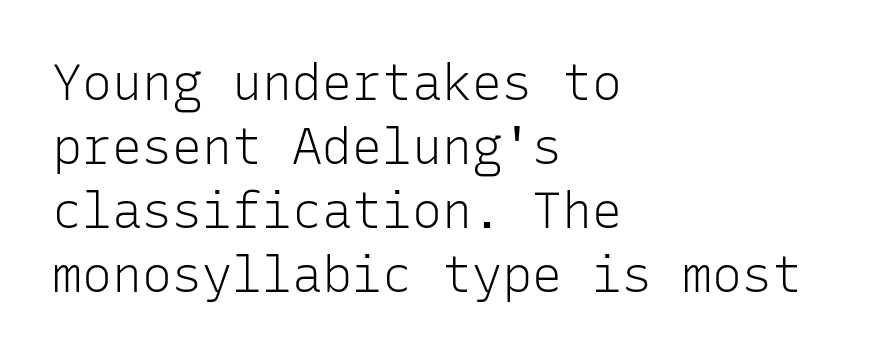
{"serif": "no", "italic": "no", "bold": "no", "weight": "light", "width": "normal", "stroke_contrast": "low", "x_height": "medium", "monospaced": "yes", "underline": "no", "align": "left", "line_spacing": "normal", "line_spacing_ratio": 1.28, "letter_spacing": "normal", "letter_spacing_em": 0.0, "glyph_px": 50}
